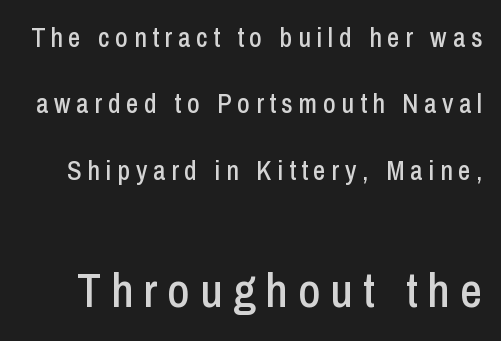
A great deal of white space separates one row of letters from the next. Someone cranked the tracking dial way up on this one. Do the letters lean? They stand straight. The typeface chosen for these lines omits serifs. Size hierarchy here favors the trailing block over the leading one.
